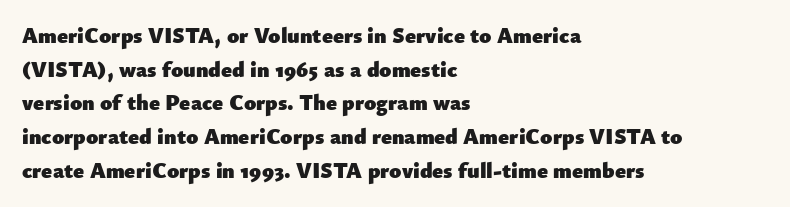
The image shows 22 px bold type, upright; set left-aligned, normal line spacing (1.53x), normal letter spacing, not underlined.
